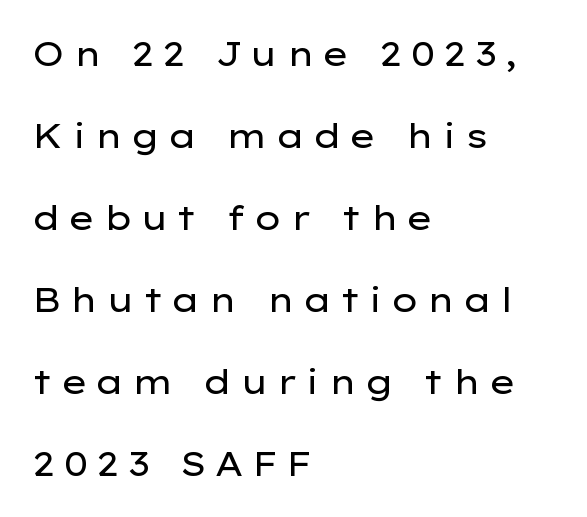
The image shows 34 px regular-weight, wide sans-serif type, upright; set left-aligned, loose line spacing (2.41x), unusually wide letter spacing (+0.22 em), not underlined; low stroke contrast and a medium x-height.
